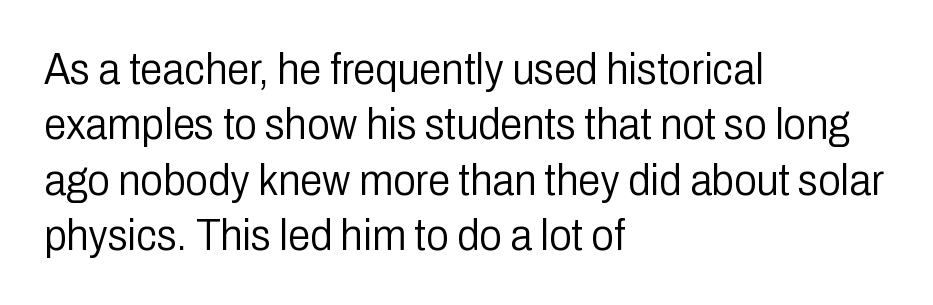
The weight would be labelled regular, book, light, or lighter still. Nobody touched the tracking dial on this one. Note the varied advance widths — an 'i' is clearly narrower than an 'm'. The type family on display is of the sans-serif kind. The foot of each line stays bare and open. This sample uses an upright cut, with every glyph sitting square on the baseline.
